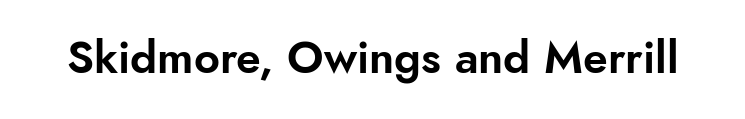
The image shows 45 px sans-serif type, upright; set normal letter spacing, not underlined; low stroke contrast and a small x-height.
